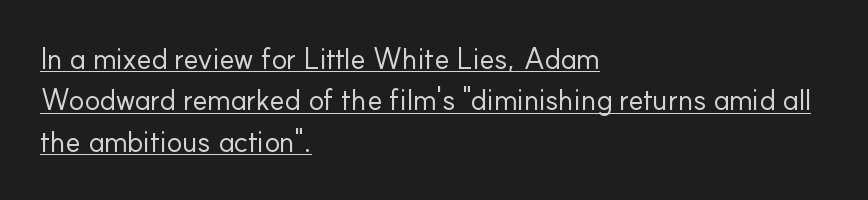
Q: Is the text bold? A: No.
Q: Is the text italic (slanted)? A: No, it is upright.
Q: Is the typeface a serif or a sans-serif typeface? A: Sans-serif.
Q: Is the text underlined? A: Yes.
Q: How is the paragraph aligned? A: Left-aligned.
Q: Is the spacing between letters normal or unusually wide? A: Normal.
Q: Is the spacing between lines tight, normal or loose? A: Normal.
Q: Width (condensed, normal, or wide)? A: Normal.
Q: Stroke contrast? A: Low.
Q: x-height? A: Small.
Q: Monospaced? A: No.
